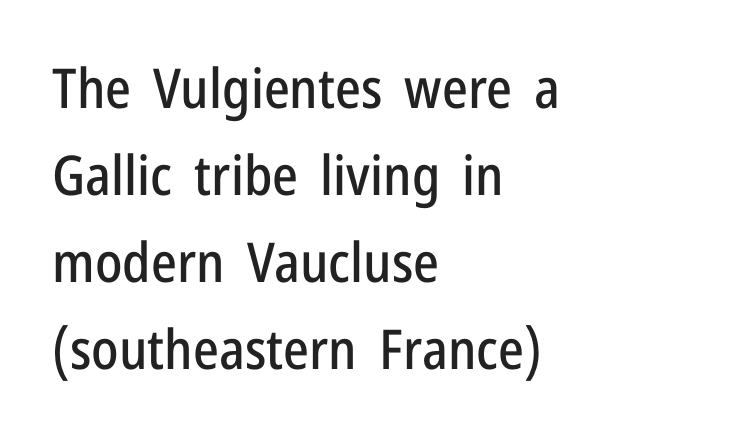
Do the letters lean? They stand straight. The setting favours the left margin, as ordinary paragraphs usually do. Glyph-to-glyph distance matches everyday printed text. Proportional: the letters do not fall into vertical columns.
